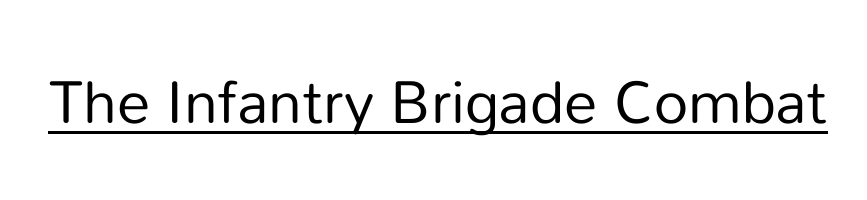
This sample has the flowing, uneven cadence of proportional lettering. Every word sits above its own underline. Note: no serifs on the glyphs. The letters stand upright; this is a roman face. Heaviness? Minimal to ordinary, like unemphasized prose. The face used here is rendered with its standard letterfit.
